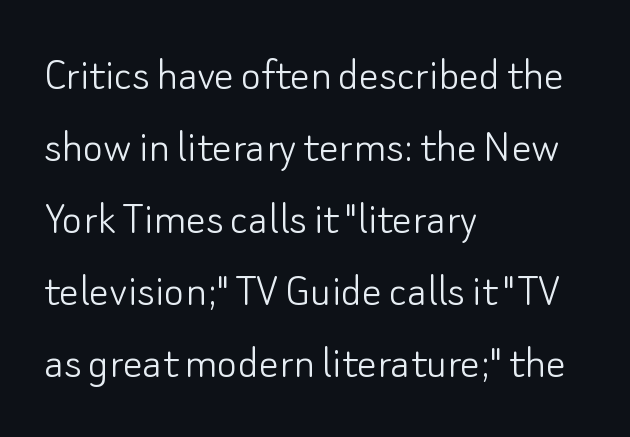
Each stroke keeps to a modest, everyday thickness or less. The space directly below the letters is spotless. Leading matches the norm, producing a regular column. This sample has the flowing, uneven cadence of proportional lettering. Tall strokes in this sample are plumb rather than angled. The lines in this sample share a left origin and differ only in where they stop.
